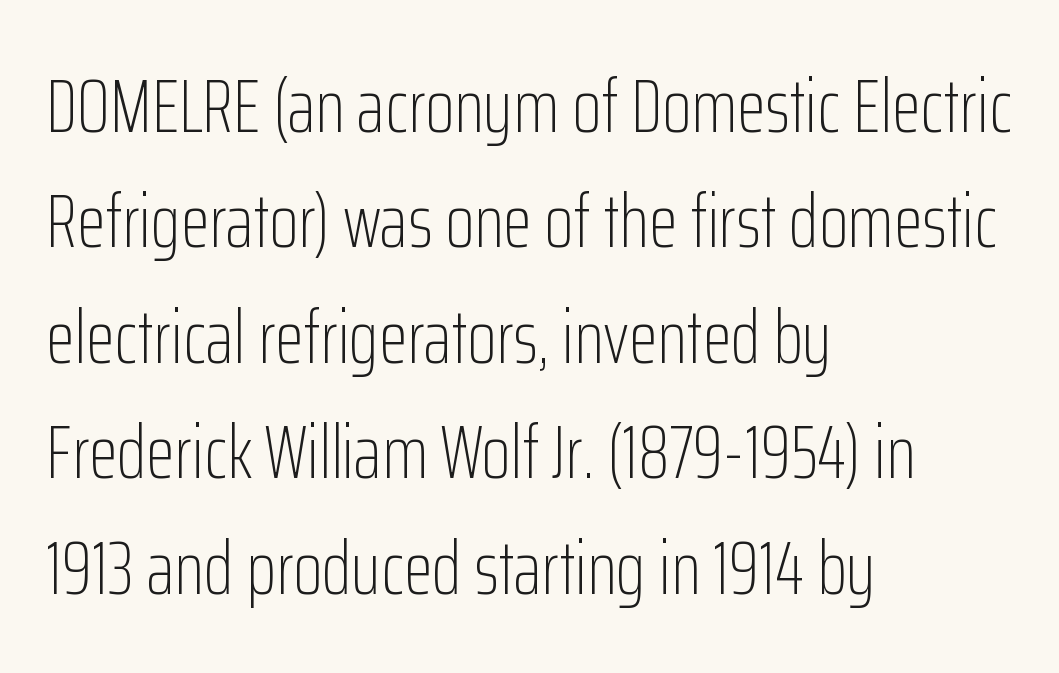
{"serif": "no", "italic": "no", "bold": "no", "weight": "light", "width": "condensed", "stroke_contrast": "low", "x_height": "medium", "monospaced": "no", "underline": "no", "align": "left", "line_spacing": "normal", "line_spacing_ratio": 1.54, "letter_spacing": "normal", "letter_spacing_em": 0.0, "glyph_px": 75}
